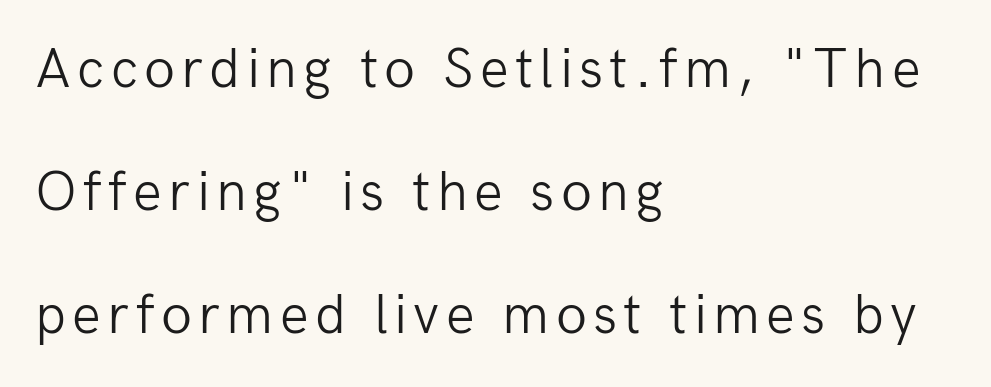
{"serif": "no", "italic": "no", "bold": "no", "weight": "light", "width": "normal", "stroke_contrast": "low", "x_height": "medium", "monospaced": "no", "underline": "no", "align": "left", "line_spacing": "loose", "line_spacing_ratio": 2.16, "glyph_px": 57}
